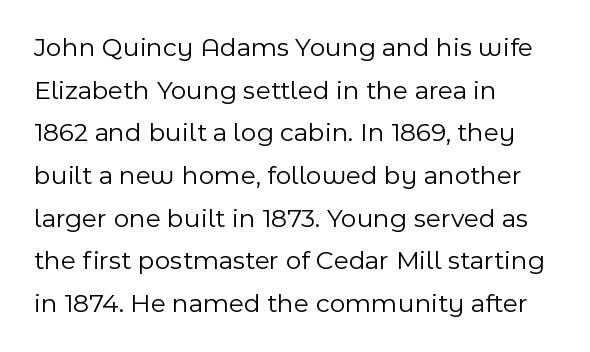
The ragged edge is on the right, which tells us the setting is flush left. Vertical strokes here are truly vertical. Heaviness? Minimal to ordinary, like unemphasized prose. Lines of text with bare space underneath.
